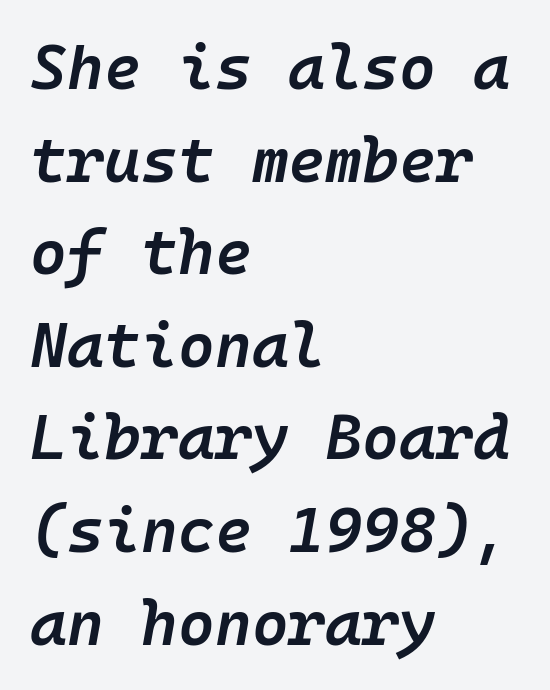
Q: Is the text bold? A: Semi-bold.
Q: Is the text italic (slanted)? A: Yes, it leans right by about 10 degrees.
Q: Is the text underlined? A: No.
Q: How is the paragraph aligned? A: Left-aligned.
Q: Is the spacing between letters normal or unusually wide? A: Normal.
Q: Is the spacing between lines tight, normal or loose? A: Normal.
Q: Width (condensed, normal, or wide)? A: Normal.
Q: Stroke contrast? A: Low.
Q: x-height? A: Medium.
